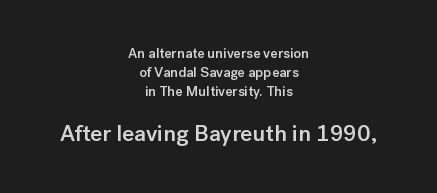
Q: Is the text bold? A: Semi-bold.
Q: Is the text italic (slanted)? A: No, it is upright.
Q: Is the text underlined? A: No.
Q: How is the paragraph aligned? A: Centered.
Q: Is the spacing between letters normal or unusually wide? A: Normal.
Q: Is the spacing between lines tight, normal or loose? A: Normal.
Q: Which block of text is set in a larger size, the first (top) or the second (bottom)? A: The second (bottom) one.
